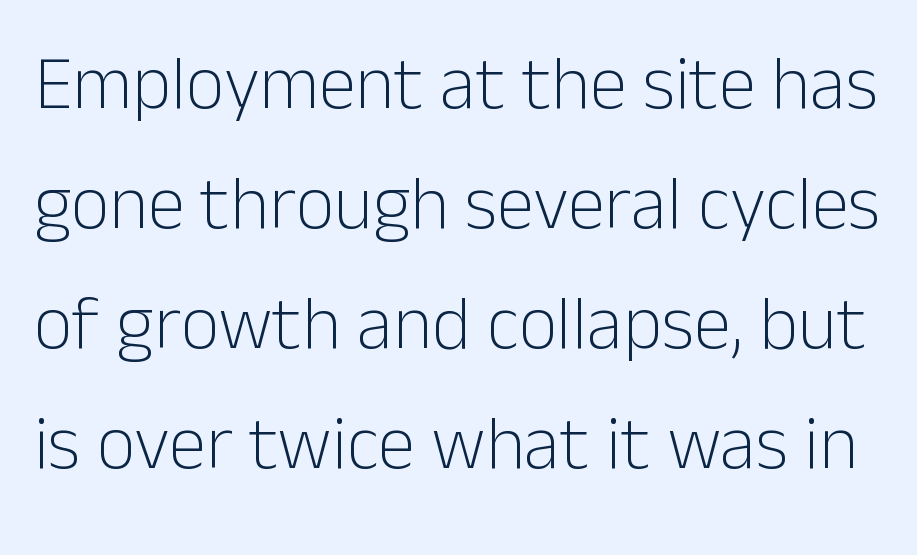
Nope, not italic — everything's standing straight. Whoever set this chose a conventional vertical rhythm. Think standard paragraph weight, or any step lighter than that. Here the designer chose a conventional face with non-uniform glyph widths. The specimen omits any rule beneath the text block's lines. Note: no serifs on the glyphs.
